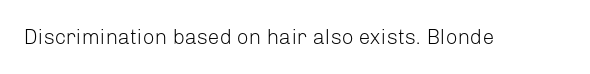
The passage shown is not underscored anywhere. The font's upright variant was chosen for this text. Stems here are at most as thick as an everyday book face. Observe the ordinary spacing: letters are neighbours, not strangers.
